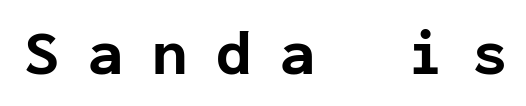
Q: Is the text bold? A: Yes.
Q: Is the text italic (slanted)? A: No, it is upright.
Q: Is the typeface a serif or a sans-serif typeface? A: Sans-serif.
Q: Is the text underlined? A: No.
Q: Is the spacing between letters normal or unusually wide? A: Unusually wide.
Q: Width (condensed, normal, or wide)? A: Normal.
Q: Stroke contrast? A: Low.
Q: x-height? A: Medium.
Q: Monospaced? A: Yes.
